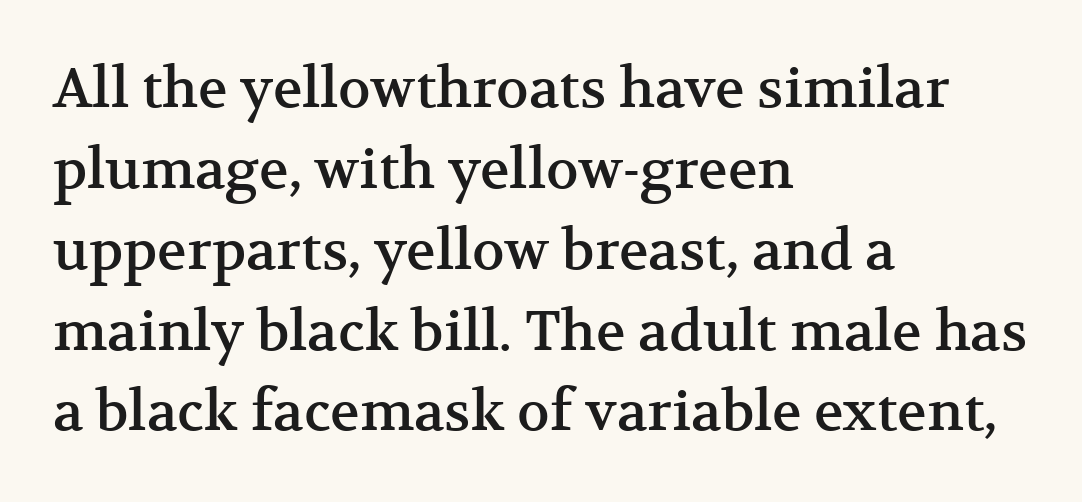
The image shows 55 px serif type, upright; set left-aligned, normal line spacing (1.47x), normal letter spacing, not underlined; medium stroke contrast and a medium x-height.
